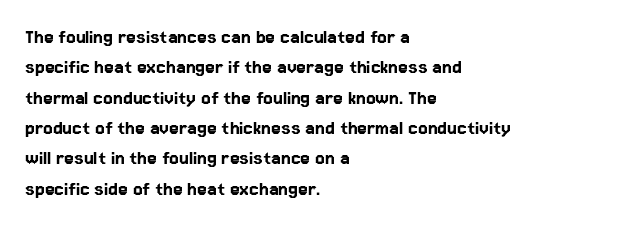
Descenders are the only things crossing below the line. The paragraph has a hard left edge and a soft right edge. Nothing unusual about the tracking: characters are spaced as the font intends. Vertically, the passage feels balanced, rows spaced as you'd expect. If you drew a line through each stem, it would be perfectly vertical.
